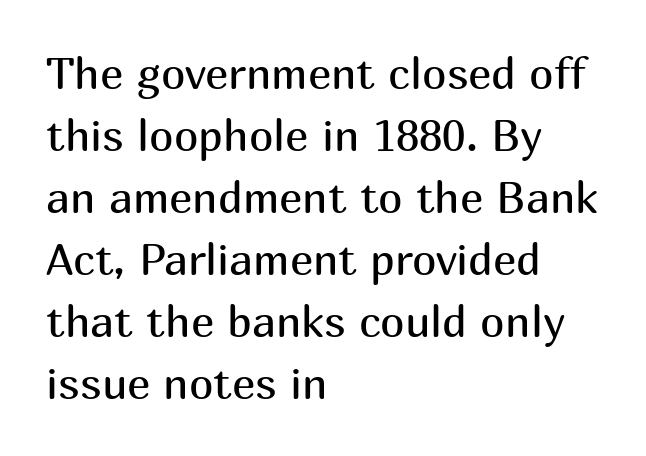
The image shows 44 px regular-weight sans-serif type, upright; set left-aligned, normal line spacing (1.41x), normal letter spacing, not underlined; medium stroke contrast and a medium x-height.
